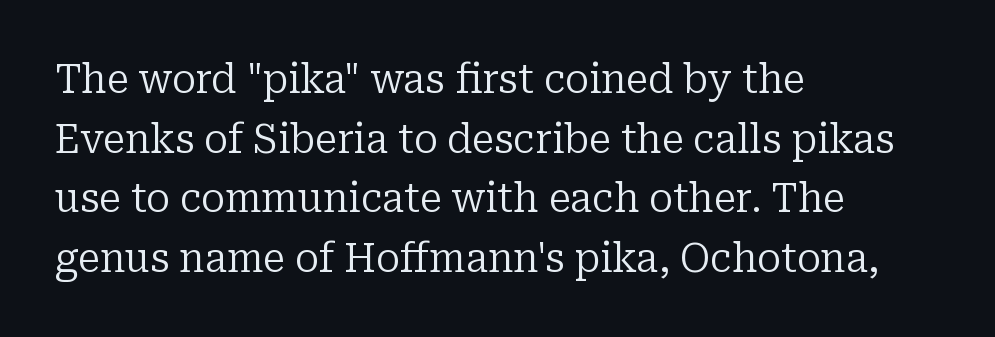
Baseline-to-baseline distance is the conventional proportion of letter height. Do the letters lean? They stand straight. The rendering shows small feet on the letterforms — a serif design. Each letter keeps its own natural width here, so spacing adapts to shape. Leftover space on each line is placed entirely after the last word. These lines keep a tight, regular rhythm from letter to letter.
